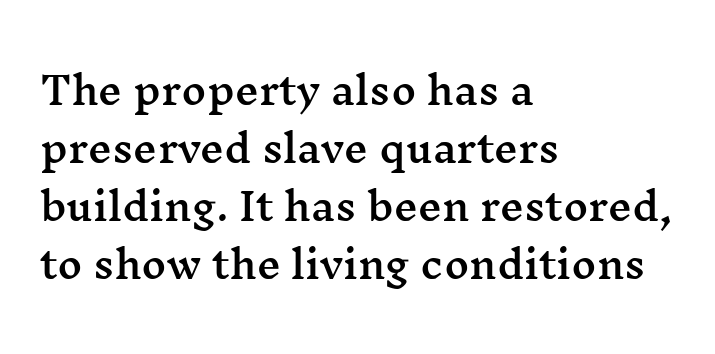
This sample has the flowing, uneven cadence of proportional lettering. A typesetter would label this face a serif. Glance below the letters and you will spot only blank space. Quick note: not italic, upright.
